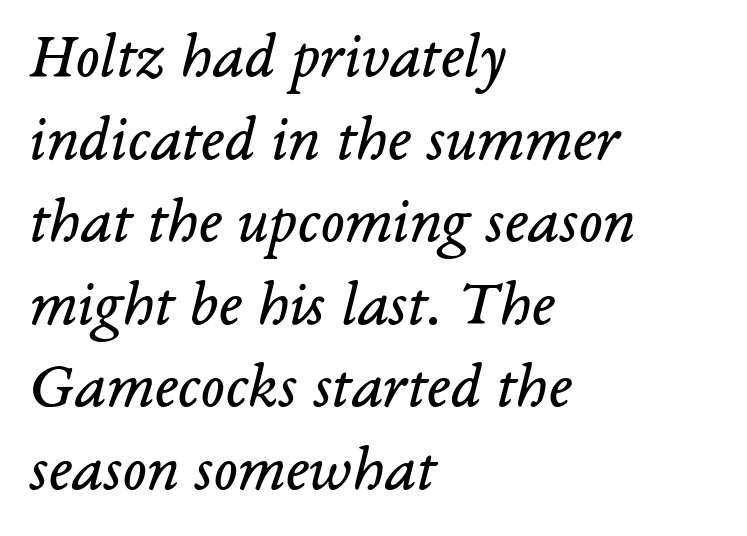
Q: Is the text bold? A: No.
Q: Is the text italic (slanted)? A: Yes, it leans right by about 14 degrees.
Q: Is the typeface a serif or a sans-serif typeface? A: Serif.
Q: Is the text underlined? A: No.
Q: How is the paragraph aligned? A: Left-aligned.
Q: Is the spacing between letters normal or unusually wide? A: Normal.
Q: Is the spacing between lines tight, normal or loose? A: Normal.
Q: Width (condensed, normal, or wide)? A: Normal.
Q: Stroke contrast? A: Low.
Q: x-height? A: Medium.
Q: Monospaced? A: No.
